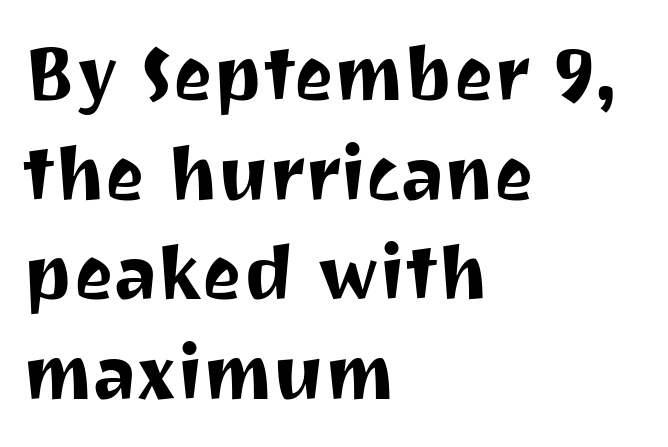
{"serif": "no", "italic": "no", "width": "normal", "stroke_contrast": "medium", "x_height": "medium", "monospaced": "no", "underline": "no", "align": "left", "line_spacing": "normal", "line_spacing_ratio": 1.33, "letter_spacing": "normal", "letter_spacing_em": 0.0, "glyph_px": 75}
